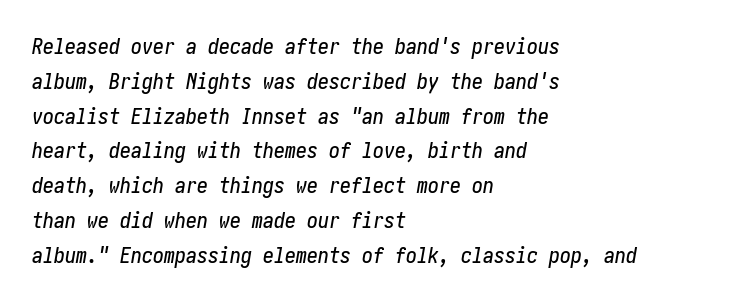
The face used here has a pronounced slope to its letters. The setting favours the left margin, as ordinary paragraphs usually do. Has an underline been added? It has not. The leading is moderate, giving the passage an even texture.
